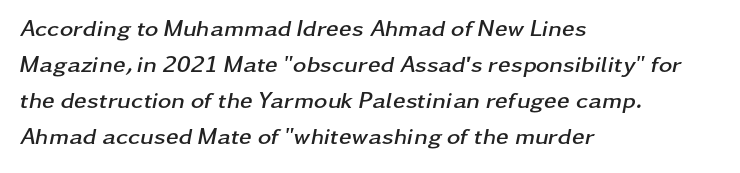
Q: Is the text bold? A: Yes.
Q: Is the text italic (slanted)? A: Yes, it leans right by about 11 degrees.
Q: Is the text underlined? A: No.
Q: How is the paragraph aligned? A: Left-aligned.
Q: Is the spacing between letters normal or unusually wide? A: Normal.
Q: Is the spacing between lines tight, normal or loose? A: Normal.
